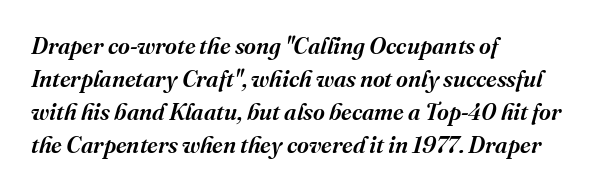
You could call the tracking neutral — neither tight nor loose. If you drew a line through each stem, it would be angled. In CSS terms this would be text-align: left. The block of text has a typical density, with ordinary space between rows.
